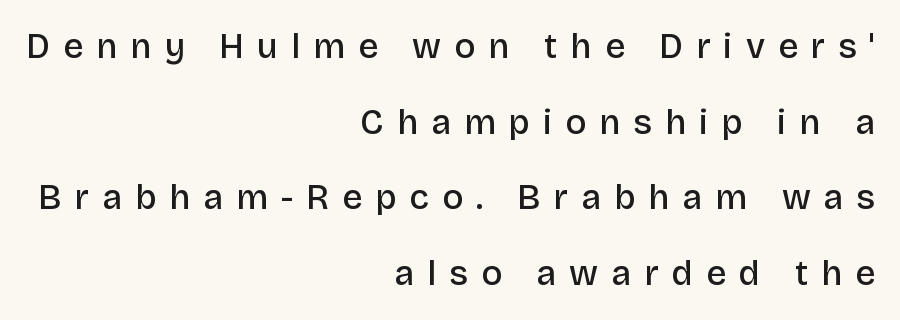
{"serif": "no", "italic": "no", "bold": "semi", "weight": "semibold", "width": "normal", "stroke_contrast": "low", "x_height": "large", "monospaced": "no", "underline": "no", "align": "right", "line_spacing": "loose", "line_spacing_ratio": 2.16, "letter_spacing": "wide", "letter_spacing_em": 0.37, "glyph_px": 35}
